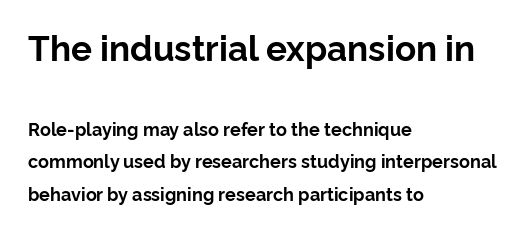
Leftover space on each line is placed entirely after the last word. The passage shown has conventional tracking throughout. The passage shown is typed in a proportional face where columns would drift. This is roman type, the default non-slanted kind. On the weight axis this lands at bold, roughly 700.
